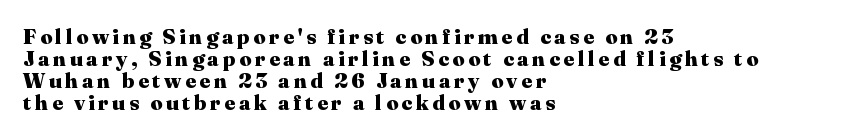
What's the leading like? Squeezed, with rows nearly overlapping. The space beneath each line is pristine and unruled. Vertical strokes here are truly vertical. One-word summary of the alignment: left.
